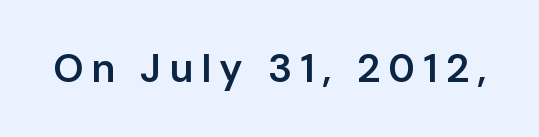
The zone under the glyphs is completely vacant. When letters stand straight like this, we call the style roman or upright. The passage shown is typed in a proportional face where columns would drift. Caption: semibold face, moderately heavy strokes. Grotesque or geometric, the face here clearly has no serifs.
